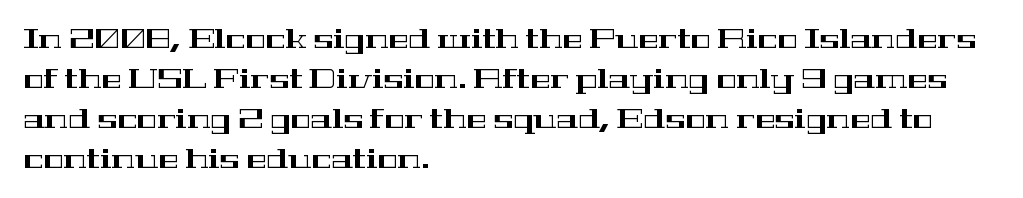
Regular leading. The zone under the glyphs is completely vacant. Italic? Not at all — the glyphs are vertical. A typesetter would call this zero additional tracking. Leftover space on each line is placed entirely after the last word.
